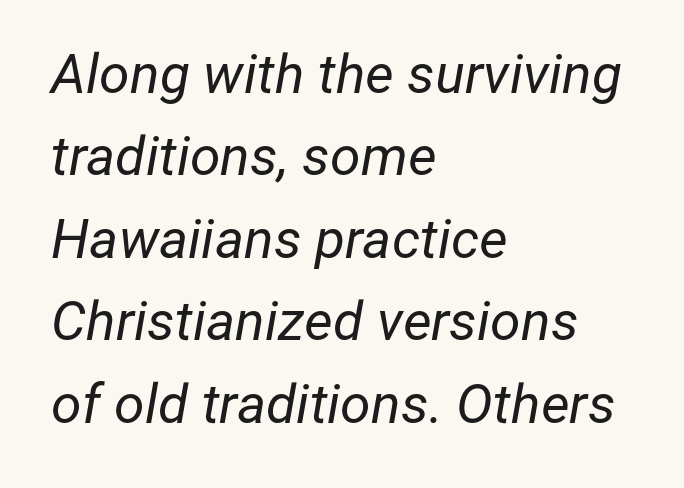
Q: Is the text bold? A: No.
Q: Is the text italic (slanted)? A: Yes, it leans right by about 12 degrees.
Q: Is the text underlined? A: No.
Q: How is the paragraph aligned? A: Left-aligned.
Q: Is the spacing between letters normal or unusually wide? A: Normal.
Q: Is the spacing between lines tight, normal or loose? A: Normal.
Q: Width (condensed, normal, or wide)? A: Normal.
Q: Stroke contrast? A: Low.
Q: x-height? A: Medium.
Q: Monospaced? A: No.
